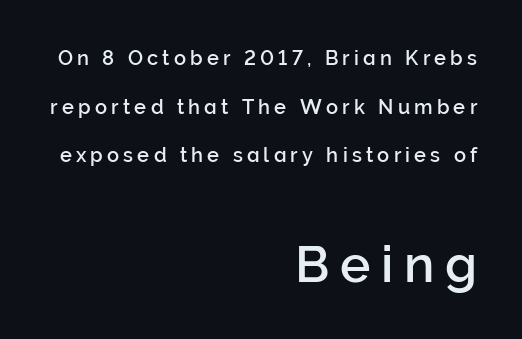
Posture: vertical. Does the copy run flush right? Yes — the right margin is perfectly even. Two sizes are in play, and the larger belongs to the second block. Rule under the text: the space is simply empty. Leading: increased. Students, note that the glyphs here are deliberately spaced far apart.
